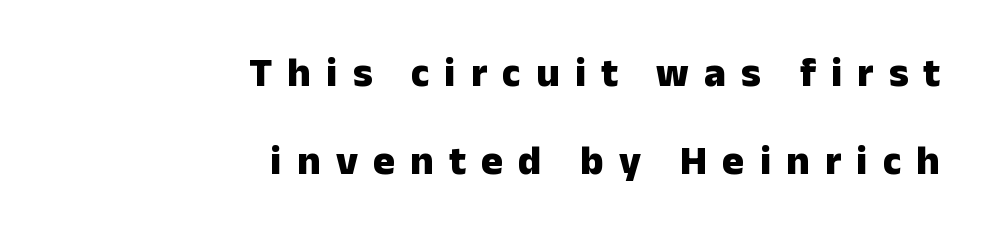
Each line ends at the same right margin while the left side varies. Unmarked baselines from the first word to the last. Notice how thick the strokes are: this is what a full bold looks like. A typesetter would call this heavily tracked-out type. The passage shown is typeset with a sans-serif family.
